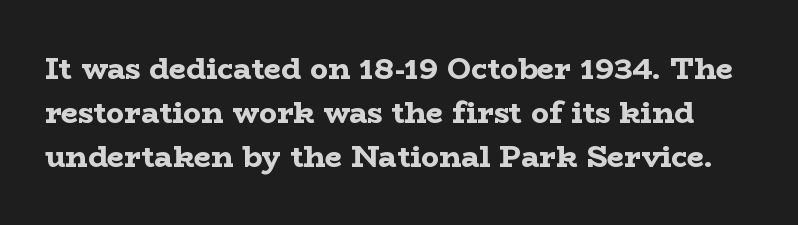
These lines are rendered in a variable-pitch font. A typesetter would call this leading conventional body-copy spacing. The type is set solid horizontally, with unmodified tracking. This is heavy type, rendered in bold. Every stem runs plumb, perpendicular to the baseline.
